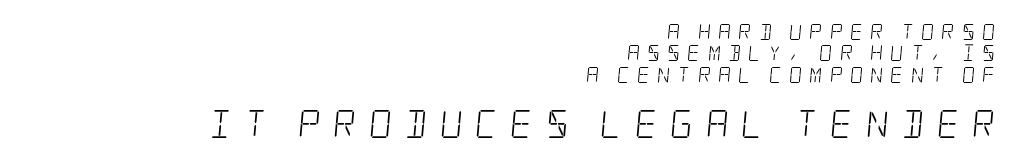
Q: Is the text bold? A: No.
Q: Is the typeface a serif or a sans-serif typeface? A: Serif.
Q: Is the text underlined? A: No.
Q: How is the paragraph aligned? A: Right-aligned.
Q: Is the spacing between letters normal or unusually wide? A: Unusually wide.
Q: Is the spacing between lines tight, normal or loose? A: Normal.
Q: Which block of text is set in a larger size, the first (top) or the second (bottom)? A: The second (bottom) one.
Q: Width (condensed, normal, or wide)? A: Condensed.
Q: Stroke contrast? A: Low.
Q: x-height? A: Large.
